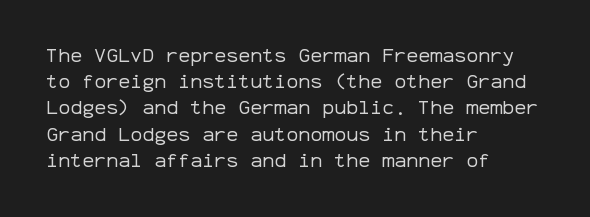
Q: Is the text bold? A: No.
Q: Is the text italic (slanted)? A: No, it is upright.
Q: Is the text underlined? A: No.
Q: How is the paragraph aligned? A: Left-aligned.
Q: Is the spacing between letters normal or unusually wide? A: Normal.
Q: Is the spacing between lines tight, normal or loose? A: Normal.
